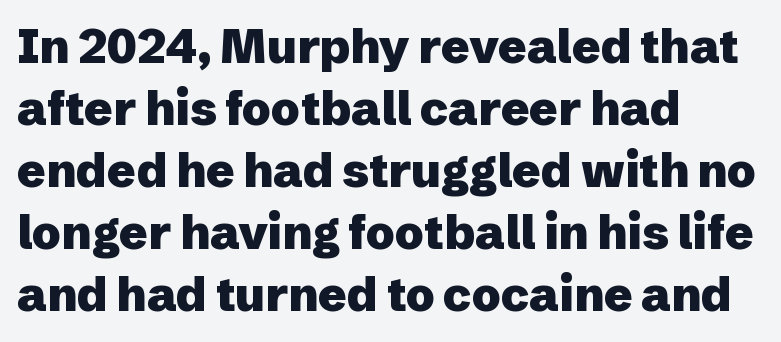
{"serif": "no", "italic": "no", "bold": "yes", "weight": "heavy", "width": "normal", "stroke_contrast": "low", "x_height": "medium", "monospaced": "no", "underline": "no", "align": "left", "line_spacing": "normal", "line_spacing_ratio": 1.32, "letter_spacing": "normal", "letter_spacing_em": 0.0, "glyph_px": 47}
